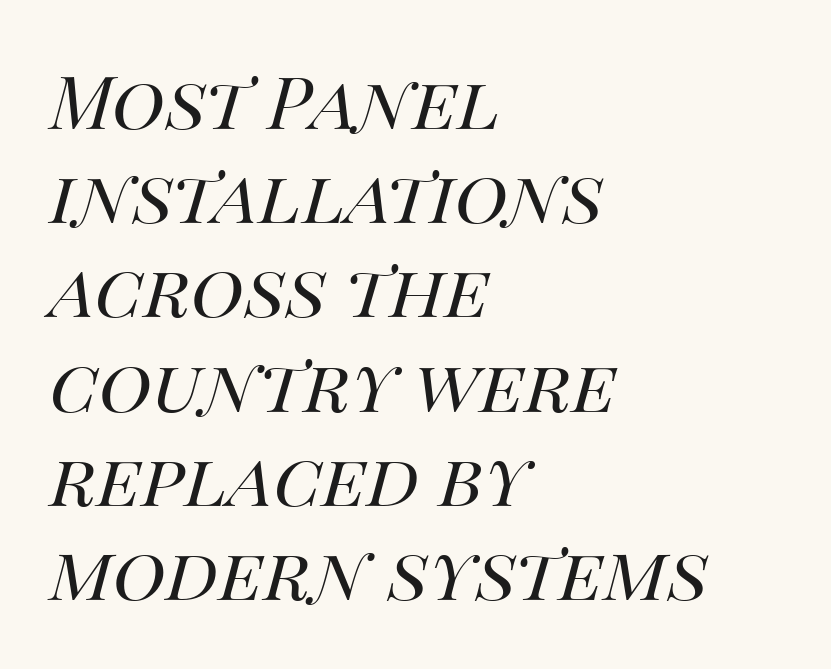
No extra ink here — the face is not bold. Only glyphs here, with clear space below each row. Is the block centered? No — it sits flush against the left margin. Students, note that the glyphs here touch the page at normal intervals.
